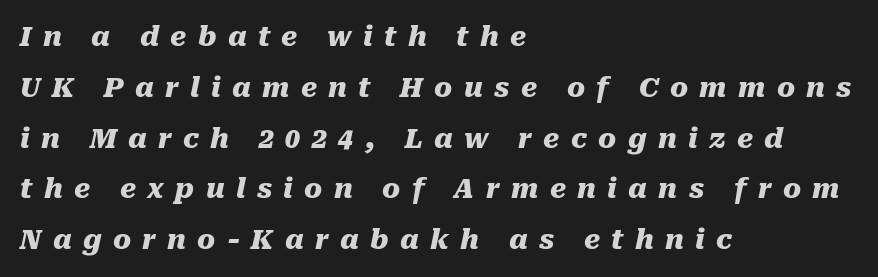
Q: Is the text bold? A: Yes.
Q: Is the text italic (slanted)? A: Yes, it leans right by about 10 degrees.
Q: Is the text underlined? A: No.
Q: How is the paragraph aligned? A: Left-aligned.
Q: Is the spacing between letters normal or unusually wide? A: Unusually wide.
